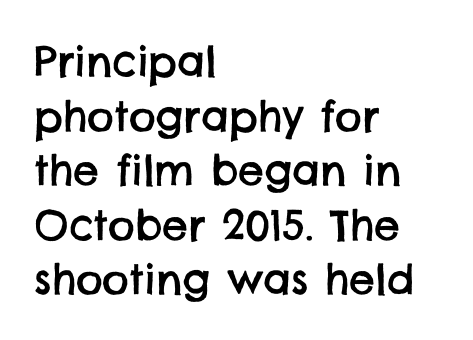
The image shows 41 px sans-serif type; set left-aligned, normal line spacing (1.33x), normal letter spacing, not underlined; low stroke contrast and a large x-height.
